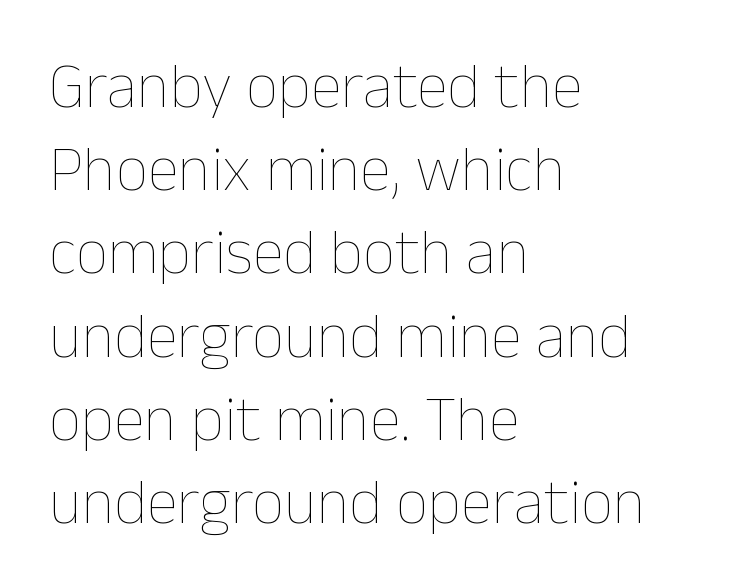
Q: Is the text bold? A: No.
Q: Is the text italic (slanted)? A: No, it is upright.
Q: Is the text underlined? A: No.
Q: How is the paragraph aligned? A: Left-aligned.
Q: Is the spacing between letters normal or unusually wide? A: Normal.
Q: Is the spacing between lines tight, normal or loose? A: Normal.
Q: Width (condensed, normal, or wide)? A: Normal.
Q: Stroke contrast? A: Low.
Q: x-height? A: Medium.
Q: Monospaced? A: No.
